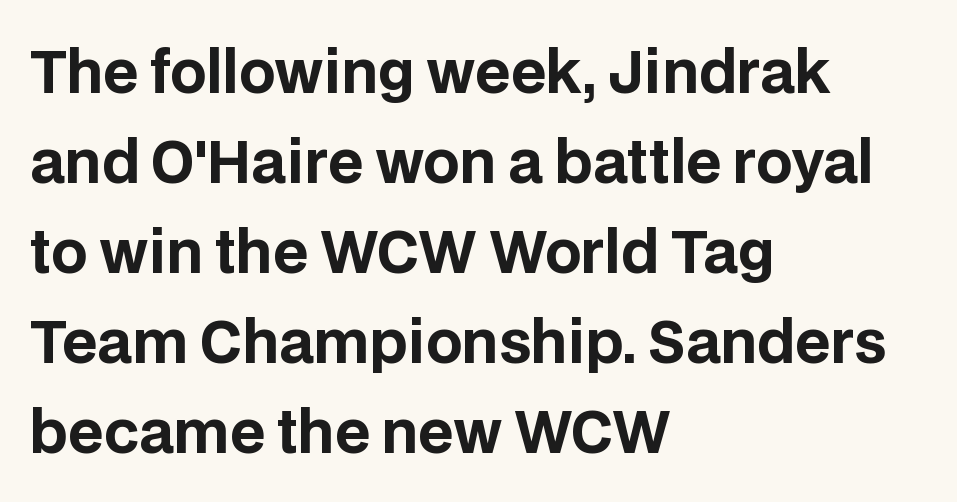
Q: Is the text bold? A: Yes.
Q: Is the text italic (slanted)? A: No, it is upright.
Q: Is the typeface a serif or a sans-serif typeface? A: Sans-serif.
Q: Is the text underlined? A: No.
Q: How is the paragraph aligned? A: Left-aligned.
Q: Is the spacing between letters normal or unusually wide? A: Normal.
Q: Is the spacing between lines tight, normal or loose? A: Normal.
Q: Width (condensed, normal, or wide)? A: Normal.
Q: Stroke contrast? A: Low.
Q: x-height? A: Large.
Q: Monospaced? A: No.
